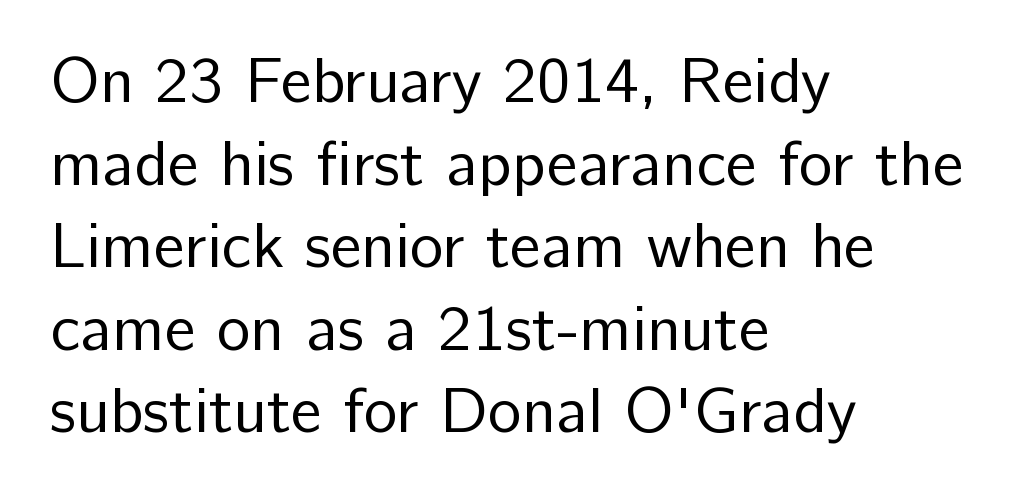
Q: Is the text bold? A: No.
Q: Is the text italic (slanted)? A: No, it is upright.
Q: Is the typeface a serif or a sans-serif typeface? A: Sans-serif.
Q: Is the text underlined? A: No.
Q: How is the paragraph aligned? A: Left-aligned.
Q: Is the spacing between letters normal or unusually wide? A: Normal.
Q: Is the spacing between lines tight, normal or loose? A: Normal.
Q: Width (condensed, normal, or wide)? A: Normal.
Q: Stroke contrast? A: Low.
Q: x-height? A: Medium.
Q: Monospaced? A: No.
